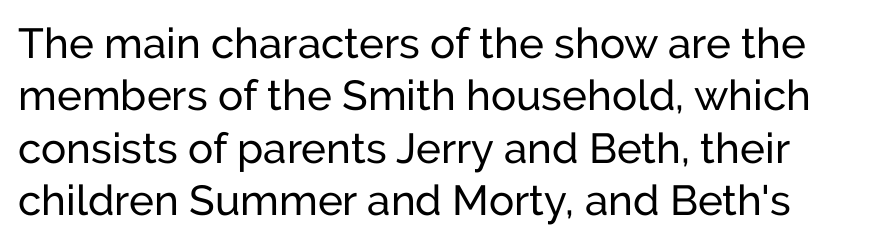
{"serif": "no", "italic": "no", "width": "normal", "stroke_contrast": "low", "x_height": "medium", "monospaced": "no", "underline": "no", "line_spacing": "normal", "line_spacing_ratio": 1.25, "letter_spacing": "normal", "letter_spacing_em": 0.0, "glyph_px": 42}
